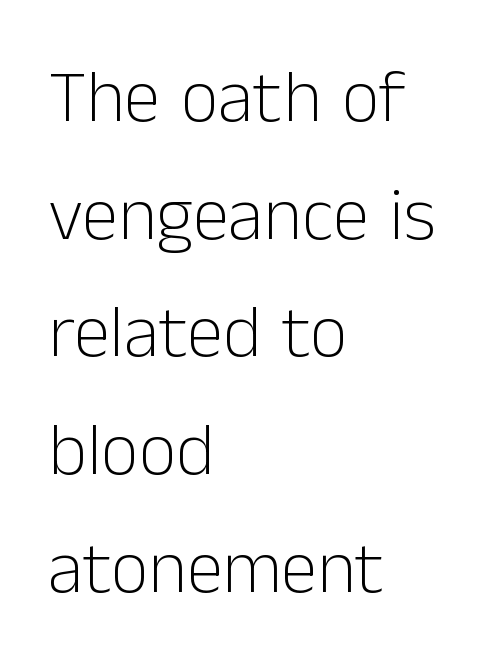
{"serif": "no", "italic": "no", "bold": "no", "weight": "light", "width": "normal", "stroke_contrast": "low", "x_height": "medium", "monospaced": "no", "underline": "no", "align": "left", "line_spacing": "normal", "line_spacing_ratio": 1.59, "letter_spacing": "normal", "letter_spacing_em": 0.0, "glyph_px": 74}
